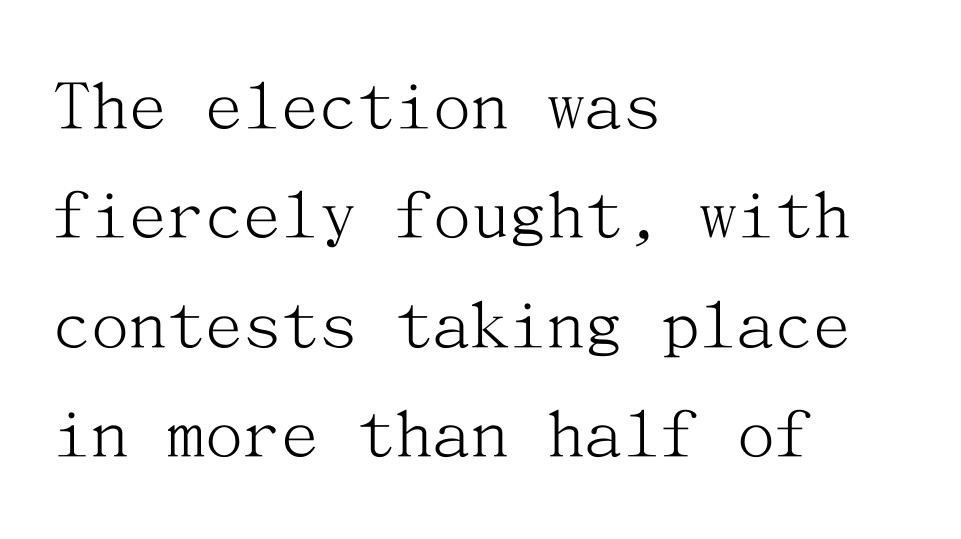
Observe the serifs anchoring each vertical stroke in this sample. The lines in this sample share a left origin and differ only in where they stop. The rendering keeps characters at their native spacing. Every stem runs plumb, perpendicular to the baseline. Is this a heavy cut? Hardly; it is regular or lighter. The designer left line spacing at the default.
